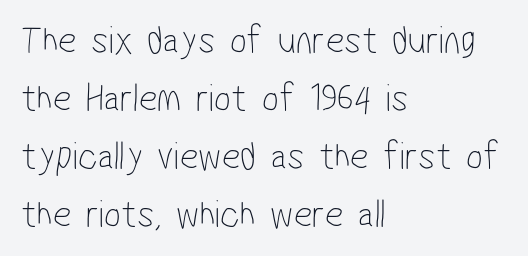
The type family on display is of the sans-serif kind. This rendering uses left alignment, leaving the right contour irregular. The weight would be labelled regular, book, light, or lighter still. The face used here is proportionally spaced, like ordinary book or web type. Underlining? Definitely not there. Summary of vertical rhythm: regular, with standard interline spacing.
